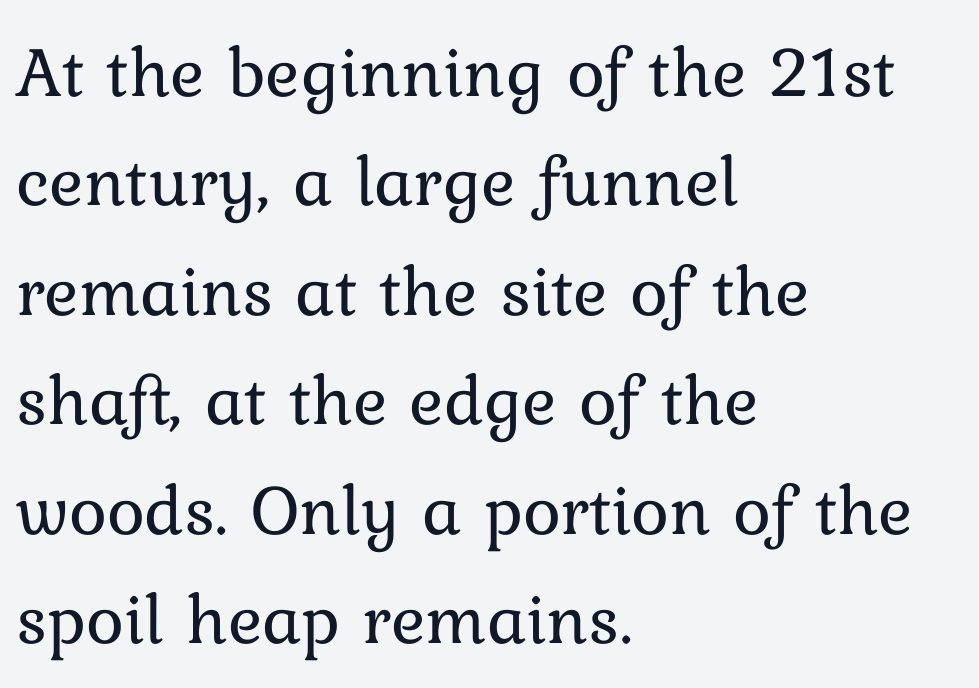
The image shows 72 px regular-weight type, upright; set left-aligned, normal line spacing (1.52x), normal letter spacing, not underlined; low stroke contrast and a medium x-height.
